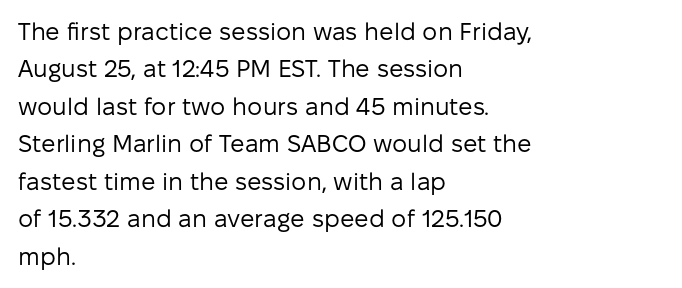
Q: Is the text bold? A: No.
Q: Is the text italic (slanted)? A: No, it is upright.
Q: Is the text underlined? A: No.
Q: How is the paragraph aligned? A: Left-aligned.
Q: Is the spacing between letters normal or unusually wide? A: Normal.
Q: Is the spacing between lines tight, normal or loose? A: Normal.
